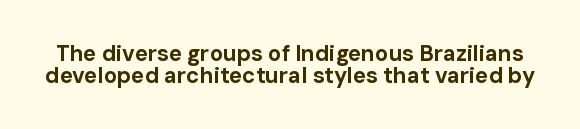
Descenders are the only things crossing below the line. Does the leading feel generous? Not at all — it's pinched. Caption: standard tracking, unaltered. Tall strokes in this sample are plumb rather than angled. Look at the stroke-to-counter ratio: heavy, a bold.
